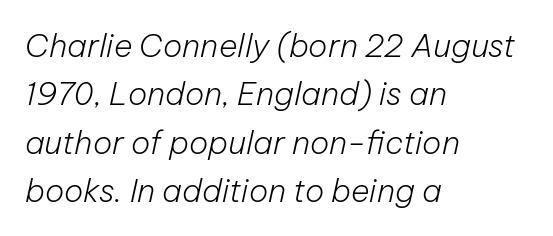
The rendering anchors every line to the left-hand side. No word sits above an underline. The font sits on the lighter half of the weight spectrum, regular included. Horizontal bands of white between lines are of average thickness. Would a proofreader flag this as italicized? Yes. Tracking here is standard; glyphs follow each other at the usual distance.
